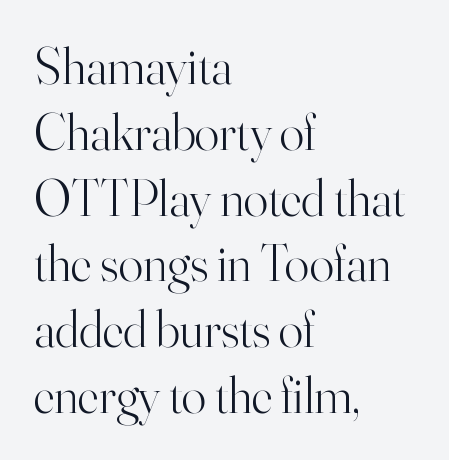
The type family on display is of the serif kind. Regular leading. Rule under the text: the space is simply empty. You could not count columns in this text — the font is proportionally spaced. The rendering anchors every line to the left-hand side. Vertical stems look standard width or narrower in stroke.
